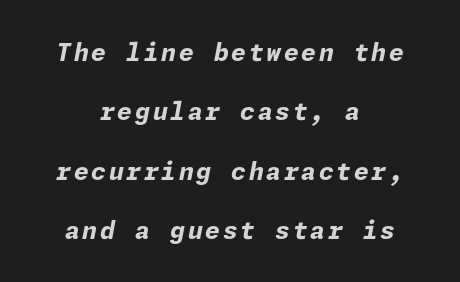
{"italic": "yes", "lean": "right", "slant_degrees": 11, "bold": "yes", "underline": "no", "align": "center", "line_spacing": "loose", "line_spacing_ratio": 2.47, "glyph_px": 24}
